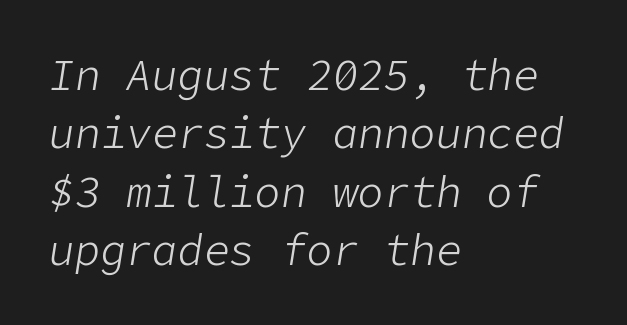
Q: Is the text bold? A: No.
Q: Is the text italic (slanted)? A: Yes, it leans right by about 9 degrees.
Q: Is the text underlined? A: No.
Q: How is the paragraph aligned? A: Left-aligned.
Q: Is the spacing between letters normal or unusually wide? A: Normal.
Q: Is the spacing between lines tight, normal or loose? A: Normal.
Q: Width (condensed, normal, or wide)? A: Normal.
Q: Stroke contrast? A: Low.
Q: x-height? A: Medium.
